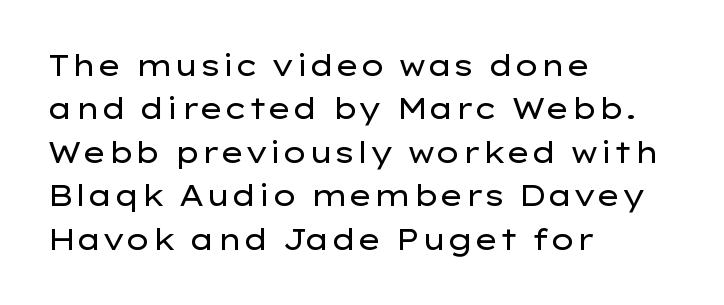
{"serif": "no", "italic": "no", "bold": "no", "weight": "regular", "width": "wide", "stroke_contrast": "low", "x_height": "medium", "monospaced": "no", "underline": "no", "align": "left", "line_spacing": "normal", "line_spacing_ratio": 1.5, "letter_spacing": "normal", "letter_spacing_em": 0.0, "glyph_px": 29}
